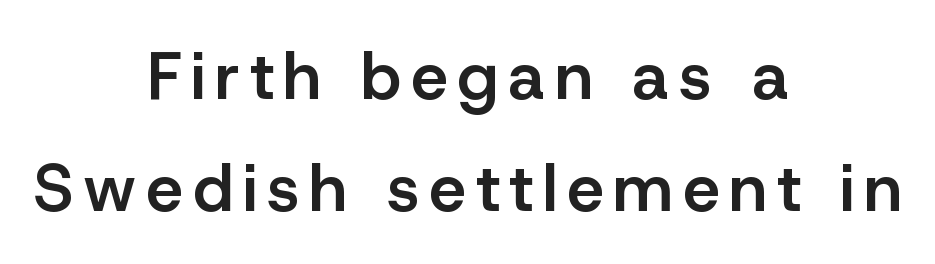
{"serif": "no", "italic": "no", "bold": "semi", "weight": "semibold", "width": "normal", "stroke_contrast": "low", "x_height": "medium", "monospaced": "no", "underline": "no", "align": "center", "line_spacing": "normal", "line_spacing_ratio": 1.69, "glyph_px": 66}
